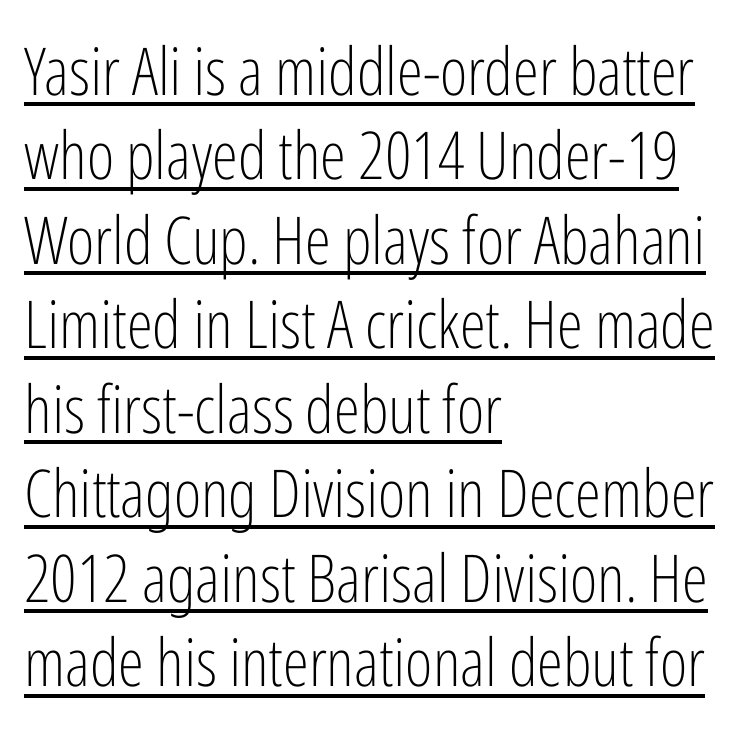
{"serif": "no", "italic": "no", "bold": "no", "weight": "light", "width": "condensed", "stroke_contrast": "low", "x_height": "medium", "monospaced": "no", "underline": "yes", "align": "left", "line_spacing": "normal", "line_spacing_ratio": 1.28, "letter_spacing": "normal", "letter_spacing_em": 0.0, "glyph_px": 66}
